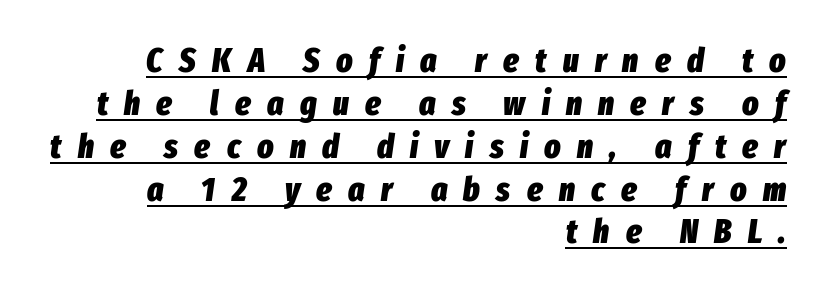
Q: Is the text bold? A: Yes.
Q: Is the text italic (slanted)? A: Yes, it leans right by about 8 degrees.
Q: Is the text underlined? A: Yes.
Q: How is the paragraph aligned? A: Right-aligned.
Q: Is the spacing between letters normal or unusually wide? A: Unusually wide.
Q: Is the spacing between lines tight, normal or loose? A: Normal.
Q: Width (condensed, normal, or wide)? A: Condensed.
Q: Stroke contrast? A: Low.
Q: x-height? A: Medium.
Q: Monospaced? A: No.
